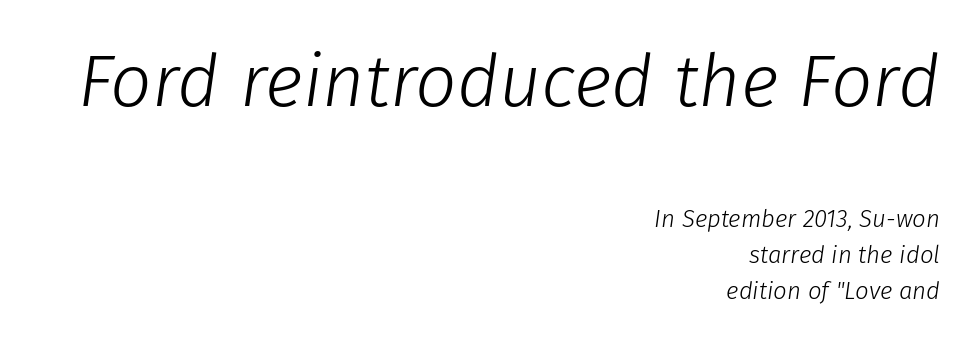
Stems and bowls with no extra thickness — not bold. A typesetter would call this proportional, since set widths differ per character. The area under the type is left untouched. Regarding leading, the lines here are spaced in the standard way.
